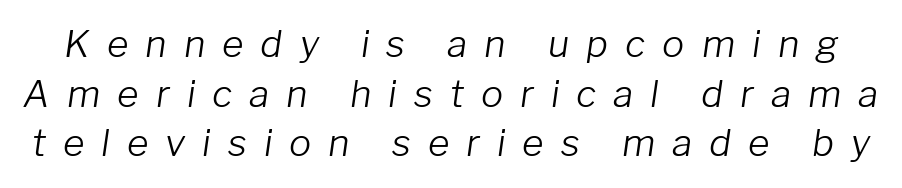
The image shows 37 px light type, italic (leaning right); set normal line spacing (1.34x), unusually wide letter spacing (+0.46 em), not underlined; low stroke contrast and a medium x-height.
